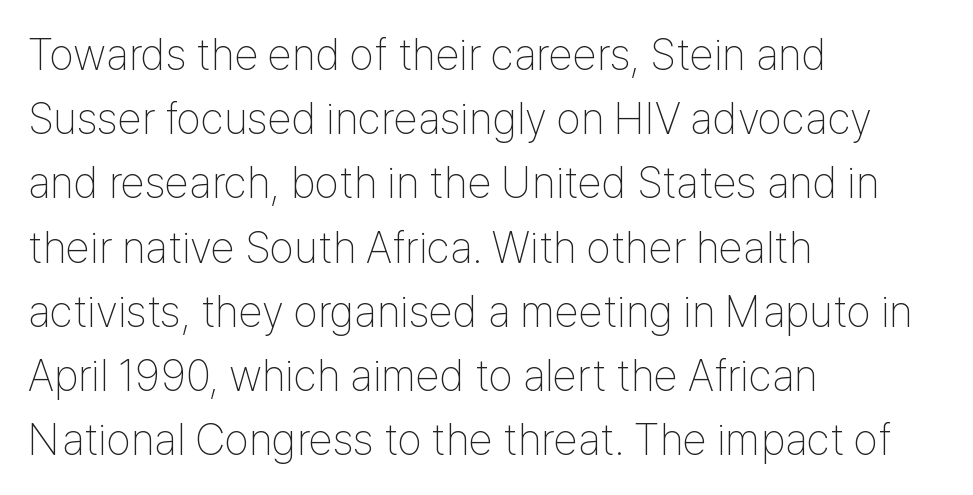
Q: Is the text bold? A: No.
Q: Is the text italic (slanted)? A: No, it is upright.
Q: Is the typeface a serif or a sans-serif typeface? A: Sans-serif.
Q: Is the text underlined? A: No.
Q: How is the paragraph aligned? A: Left-aligned.
Q: Is the spacing between letters normal or unusually wide? A: Normal.
Q: Is the spacing between lines tight, normal or loose? A: Normal.
Q: Width (condensed, normal, or wide)? A: Condensed.
Q: Stroke contrast? A: Low.
Q: x-height? A: Medium.
Q: Monospaced? A: No.
